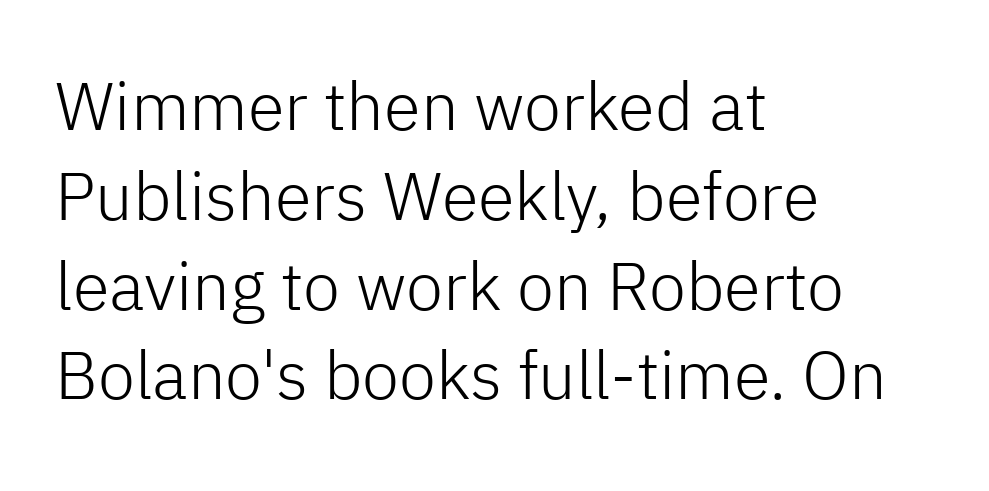
The cut favours lightness, reaching ordinary text weight at its darkest. When letters stand straight like this, we call the style roman or upright. Here the glyphs are tracked normally, forming tight word shapes. Note: no serifs on the glyphs. Compared with typical paragraphs, the rows here are spaced about the same.
